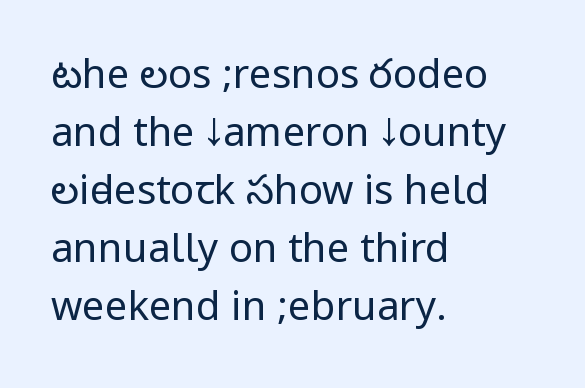
{"serif": "no", "italic": "no", "bold": "no", "weight": "regular", "width": "condensed", "stroke_contrast": "low", "underline": "no", "align": "left", "line_spacing": "normal", "line_spacing_ratio": 1.45, "letter_spacing": "normal", "letter_spacing_em": 0.0, "glyph_px": 40}
